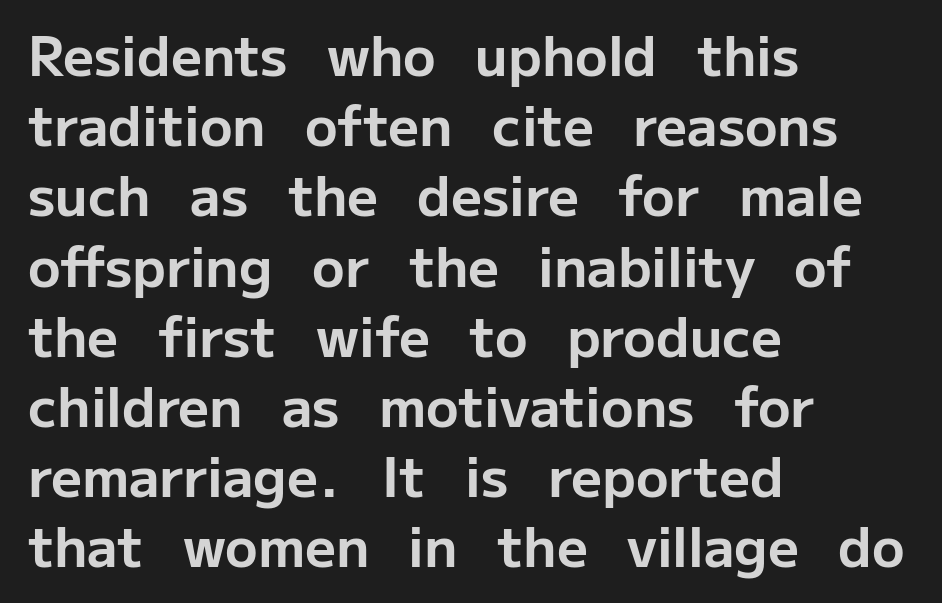
{"serif": "no", "italic": "no", "bold": "yes", "weight": "bold", "width": "normal", "stroke_contrast": "low", "x_height": "medium", "monospaced": "no", "underline": "no", "align": "left", "line_spacing": "normal", "line_spacing_ratio": 1.3, "letter_spacing": "normal", "letter_spacing_em": 0.0, "glyph_px": 54}
